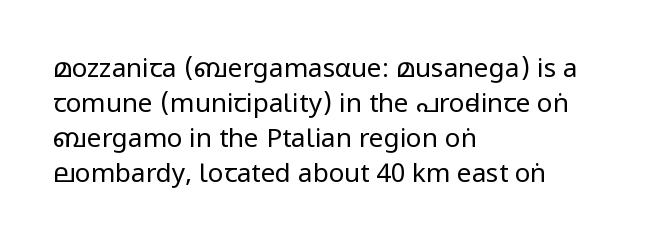
Q: Is the text bold? A: No.
Q: Is the text italic (slanted)? A: No, it is upright.
Q: Is the text underlined? A: No.
Q: How is the paragraph aligned? A: Left-aligned.
Q: Is the spacing between letters normal or unusually wide? A: Normal.
Q: Is the spacing between lines tight, normal or loose? A: Normal.
